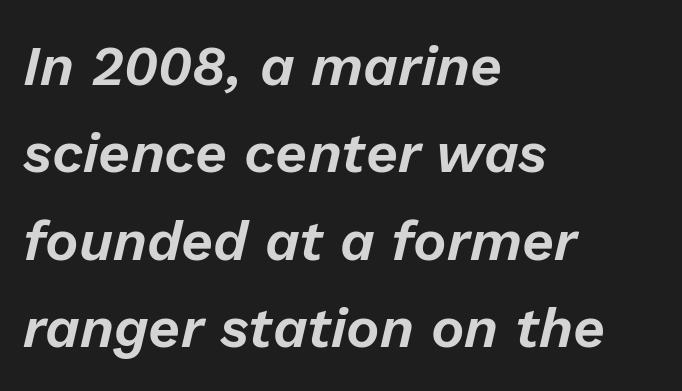
Q: Is the text italic (slanted)? A: Yes, it leans right by about 13 degrees.
Q: Is the text underlined? A: No.
Q: How is the paragraph aligned? A: Left-aligned.
Q: Is the spacing between letters normal or unusually wide? A: Normal.
Q: Is the spacing between lines tight, normal or loose? A: Normal.
Q: Width (condensed, normal, or wide)? A: Normal.
Q: Stroke contrast? A: Low.
Q: x-height? A: Medium.
Q: Monospaced? A: No.
